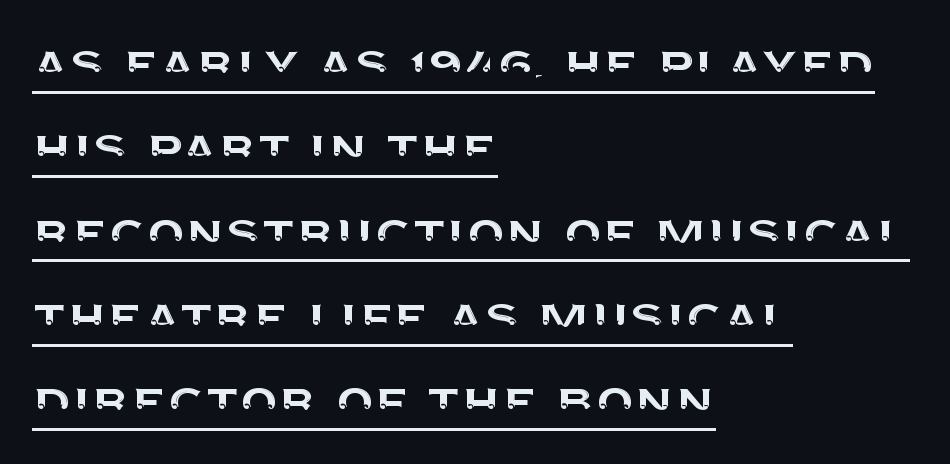
The designer went with a sans here, leaving each stem footless. Do the characters align in a grid? No, the font is proportional. In designer terms, the underline attribute is active on this setting. The axis of the letterforms is exactly vertical. These lines keep a tight, regular rhythm from letter to letter.
